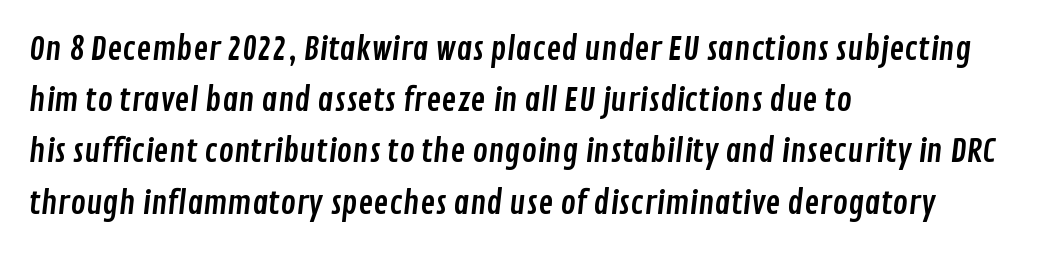
{"serif": "no", "width": "condensed", "stroke_contrast": "low", "x_height": "medium", "monospaced": "no", "underline": "no", "align": "left", "line_spacing": "normal", "line_spacing_ratio": 1.6, "letter_spacing": "normal", "letter_spacing_em": 0.0, "glyph_px": 32}
